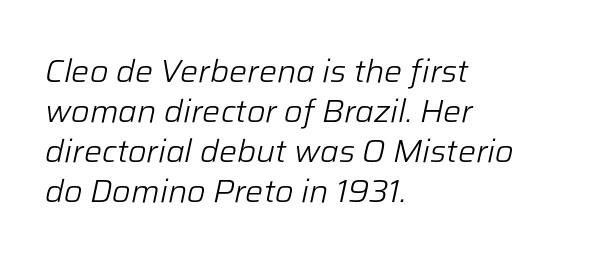
The image shows 32 px light type, italic (leaning right); set left-aligned, normal line spacing (1.25x), normal letter spacing, not underlined; low stroke contrast and a medium x-height.
